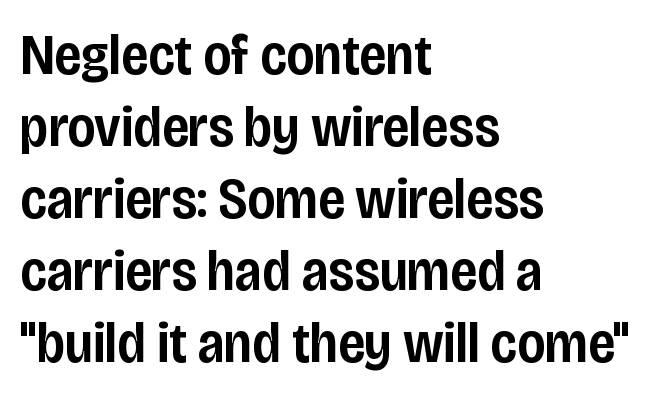
Q: Is the text bold? A: Semi-bold.
Q: Is the text italic (slanted)? A: No, it is upright.
Q: Is the typeface a serif or a sans-serif typeface? A: Sans-serif.
Q: Is the text underlined? A: No.
Q: How is the paragraph aligned? A: Left-aligned.
Q: Is the spacing between letters normal or unusually wide? A: Normal.
Q: Width (condensed, normal, or wide)? A: Condensed.
Q: Stroke contrast? A: Low.
Q: x-height? A: Large.
Q: Monospaced? A: No.
